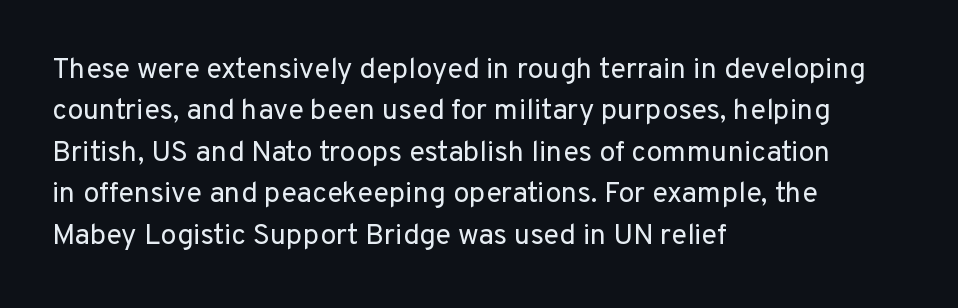
The image shows 29 px regular-weight sans-serif type, upright; set left-aligned, normal line spacing (1.43x), normal letter spacing, not underlined; low stroke contrast and a medium x-height.
